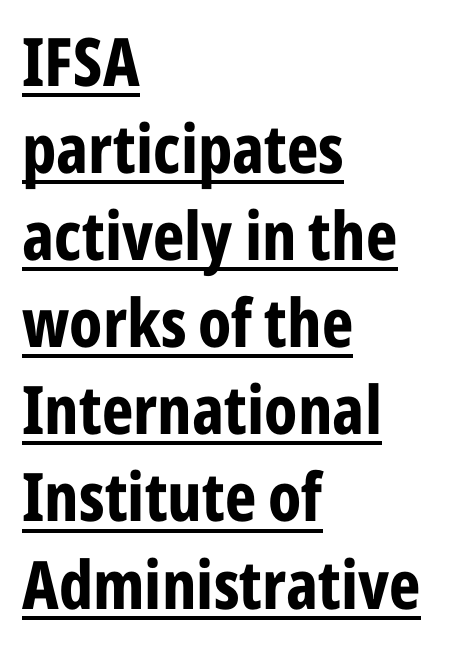
{"serif": "no", "italic": "no", "bold": "yes", "weight": "bold", "width": "condensed", "stroke_contrast": "low", "x_height": "medium", "monospaced": "no", "underline": "yes", "align": "left", "line_spacing": "normal", "line_spacing_ratio": 1.3, "letter_spacing": "normal", "letter_spacing_em": 0.0, "glyph_px": 67}
